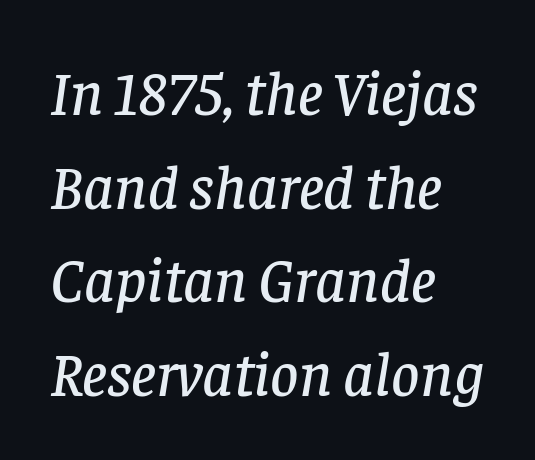
The image shows 62 px serif type, italic (leaning right); set left-aligned, normal line spacing (1.51x), normal letter spacing, not underlined; low stroke contrast and a large x-height.
